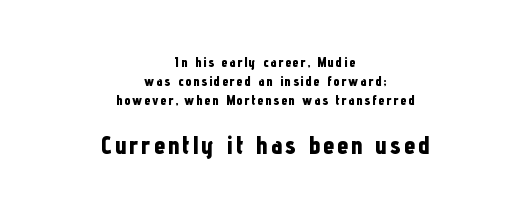
{"italic": "no", "bold": "yes", "underline": "no", "align": "center", "line_spacing": "normal", "line_spacing_ratio": 1.34, "larger_block": "second", "size_ratio": 1.79, "glyph_px": 25}
